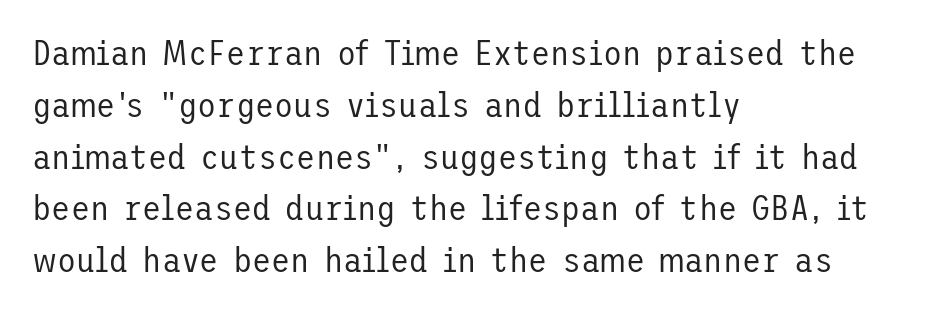
{"serif": "no", "italic": "no", "bold": "no", "weight": "regular", "width": "normal", "stroke_contrast": "low", "x_height": "medium", "underline": "no", "align": "left", "line_spacing": "normal", "line_spacing_ratio": 1.48, "letter_spacing": "normal", "letter_spacing_em": 0.0, "glyph_px": 35}
